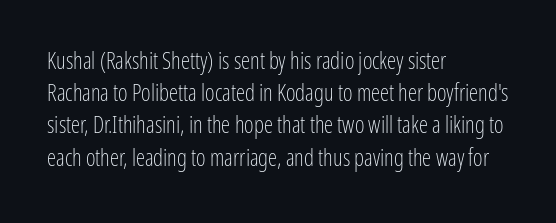
The image shows 23 px text type, upright; set left-aligned, normal line spacing (1.4x), normal letter spacing, not underlined.
